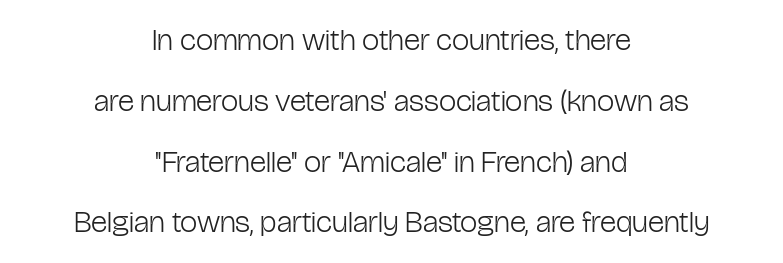
Q: Is the text bold? A: No.
Q: Is the text italic (slanted)? A: No, it is upright.
Q: Is the typeface a serif or a sans-serif typeface? A: Sans-serif.
Q: Is the text underlined? A: No.
Q: How is the paragraph aligned? A: Centered.
Q: Is the spacing between letters normal or unusually wide? A: Normal.
Q: Is the spacing between lines tight, normal or loose? A: Loose.
Q: Width (condensed, normal, or wide)? A: Condensed.
Q: Stroke contrast? A: Low.
Q: x-height? A: Medium.
Q: Monospaced? A: No.
